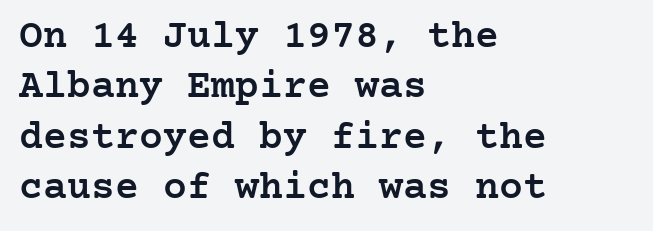
Normally led — the rows are evenly, conventionally spaced. This rendering uses left alignment, leaving the right contour irregular. I'd call this a serif setting — the letters wear small feet. Tall strokes in this sample are plumb rather than angled.
